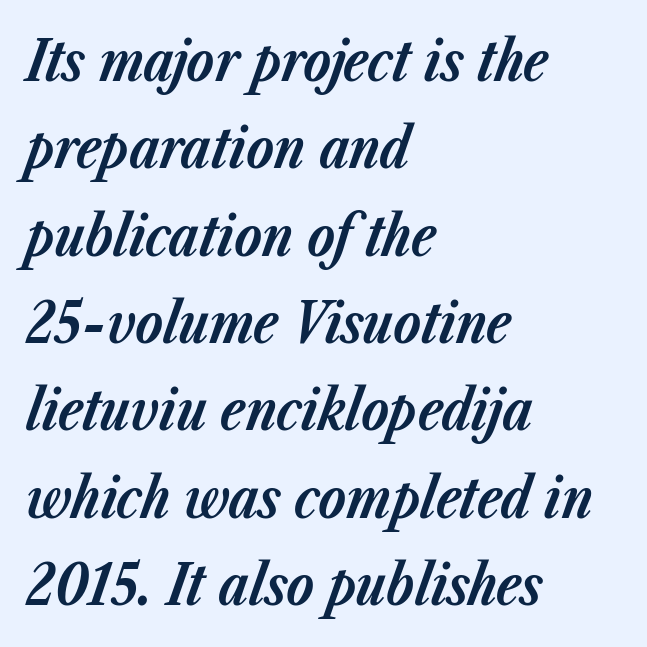
The image shows 56 px bold type, italic (leaning right); set left-aligned, normal line spacing (1.56x), normal letter spacing, not underlined; low stroke contrast and a medium x-height.
